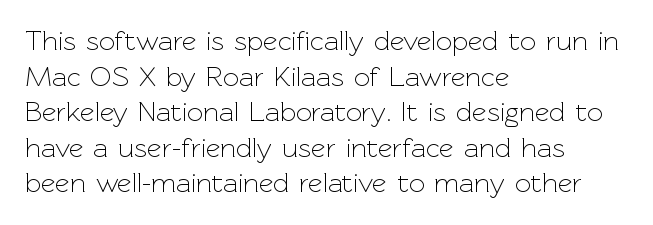
The image shows 28 px light sans-serif type, upright; set left-aligned, normal line spacing (1.27x), normal letter spacing, not underlined; a medium x-height.
